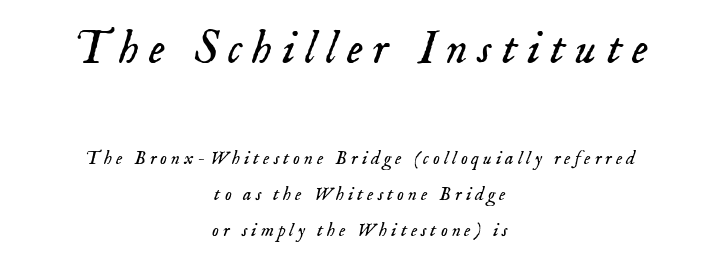
Q: Is the text bold? A: No.
Q: Is the text italic (slanted)? A: Yes, it leans right by about 18 degrees.
Q: Is the typeface a serif or a sans-serif typeface? A: Serif.
Q: Is the text underlined? A: No.
Q: How is the paragraph aligned? A: Centered.
Q: Is the spacing between letters normal or unusually wide? A: Unusually wide.
Q: Which block of text is set in a larger size, the first (top) or the second (bottom)? A: The first (top) one.
Q: Width (condensed, normal, or wide)? A: Normal.
Q: Stroke contrast? A: Low.
Q: x-height? A: Small.
Q: Monospaced? A: No.
